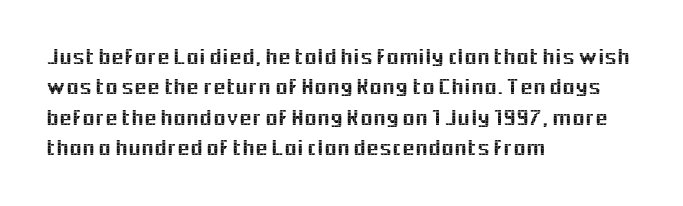
{"italic": "no", "underline": "no", "align": "left", "line_spacing": "normal", "line_spacing_ratio": 1.32, "letter_spacing": "normal", "letter_spacing_em": 0.0, "glyph_px": 23}
